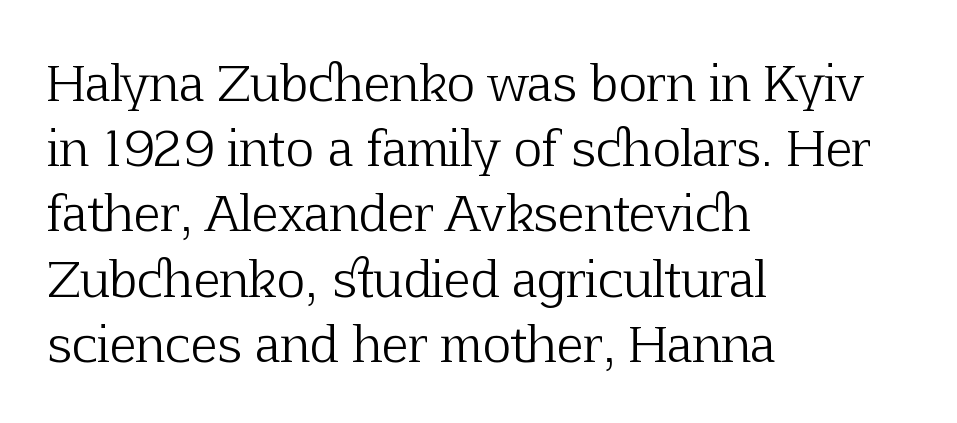
{"serif": "yes", "italic": "no", "bold": "no", "weight": "light", "width": "normal", "stroke_contrast": "low", "x_height": "medium", "monospaced": "no", "underline": "no", "align": "left", "line_spacing": "normal", "line_spacing_ratio": 1.33, "letter_spacing": "normal", "letter_spacing_em": 0.0, "glyph_px": 49}
